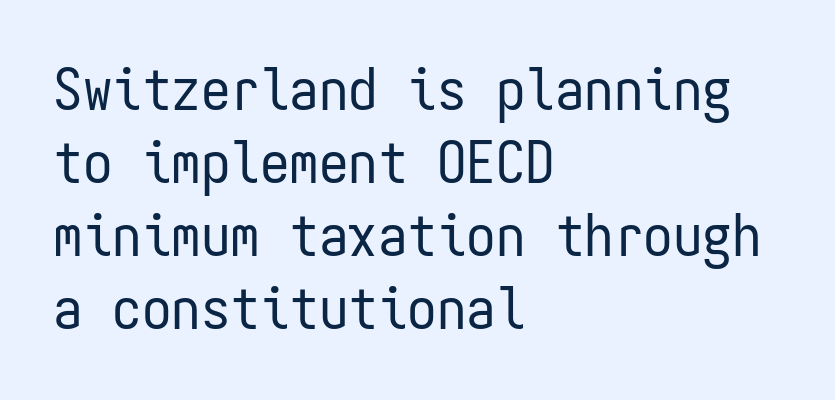
{"serif": "no", "italic": "no", "bold": "no", "weight": "regular", "width": "condensed", "stroke_contrast": "low", "x_height": "medium", "monospaced": "yes", "underline": "no", "align": "left", "line_spacing_ratio": 1.24, "letter_spacing": "normal", "letter_spacing_em": 0.0, "glyph_px": 59}
